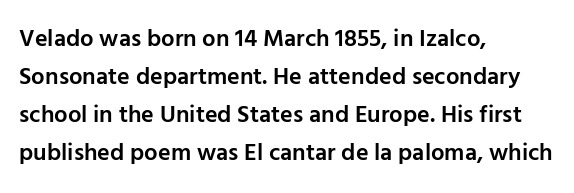
{"italic": "no", "bold": "semi", "underline": "no", "align": "left", "line_spacing": "normal", "line_spacing_ratio": 1.59, "letter_spacing": "normal", "letter_spacing_em": 0.0, "glyph_px": 24}
